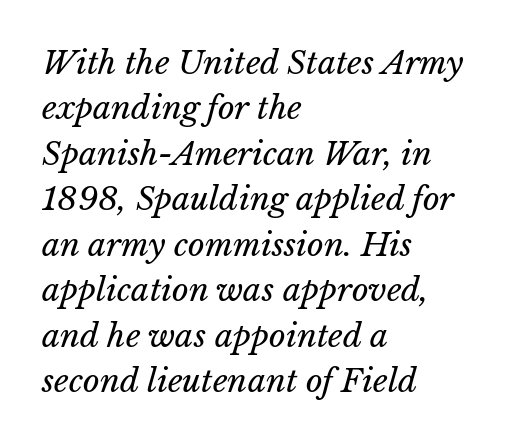
The image shows 32 px regular-weight type, italic (leaning right); set left-aligned, normal line spacing (1.42x), normal letter spacing, not underlined; low stroke contrast and a medium x-height.
